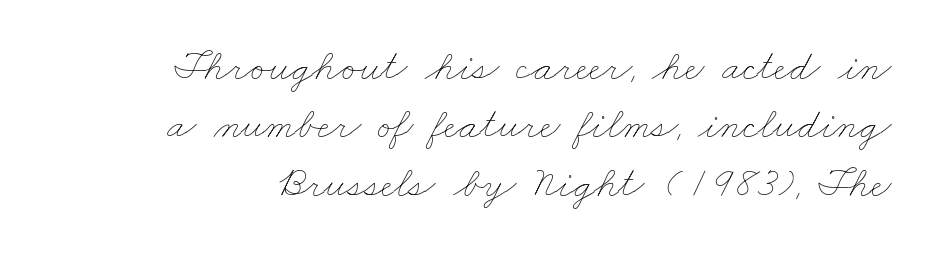
{"bold": "no", "weight": "thin", "width": "wide", "stroke_contrast": "low", "x_height": "small", "monospaced": "no", "underline": "no", "line_spacing": "normal", "line_spacing_ratio": 1.36, "letter_spacing": "normal", "letter_spacing_em": 0.0, "glyph_px": 43}
